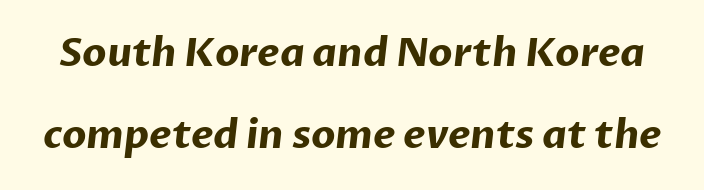
What's the leading like? Stretched, with rows far apart. Note: no serifs on the glyphs. Nothing unusual about the tracking: characters are spaced as the font intends. Think of a printed novel: that variable character pitch is what you see here.
